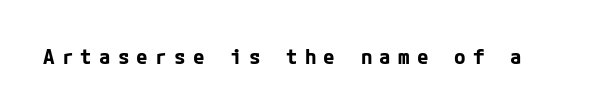
Plain, unruled lines of type. The face used here is rendered with a markedly widened letterfit. You can tell it's not italic because the verticals are truly vertical. Stroke thickness is high; the sample reads as a true bold.
